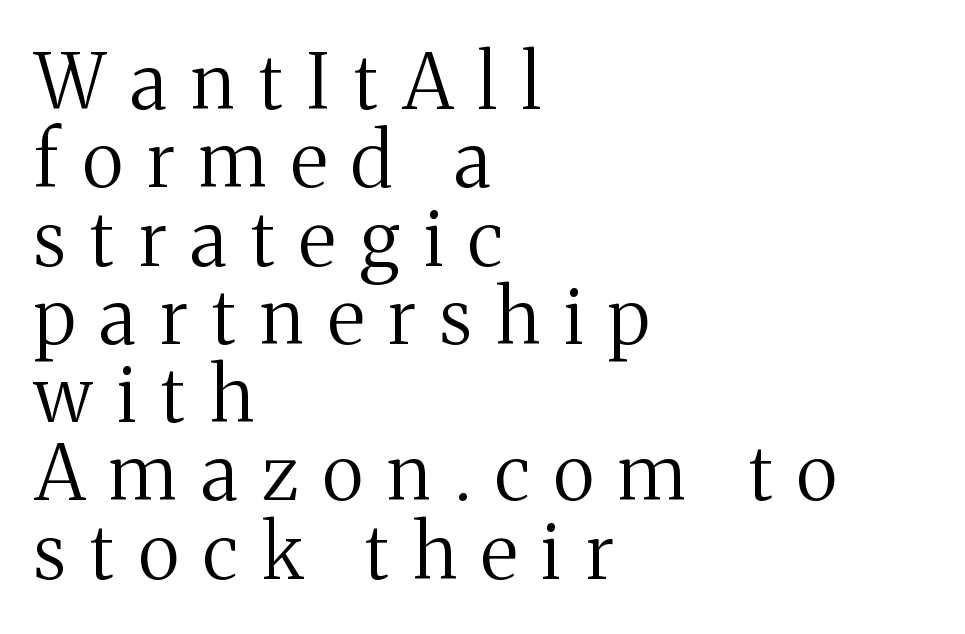
The image shows 76 px regular-weight serif type, upright; set left-aligned, tight line spacing (1.03x), unusually wide letter spacing (+0.32 em), not underlined; medium stroke contrast and a medium x-height.
